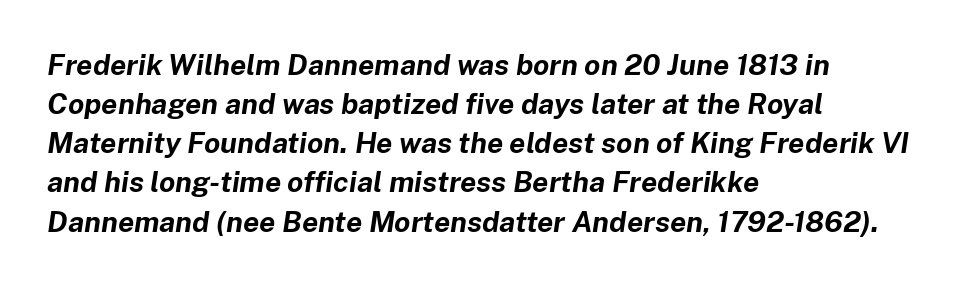
Is the letter spacing exaggerated? No — it looks like the ordinary default. Which margin do the lines hug? The left one — the right edge is uneven. Baseline-to-baseline distance is the conventional proportion of letter height. Is the type slanted? Yes — the strokes lean at a clear angle. Plenty of ink on the page — the face is bold.
